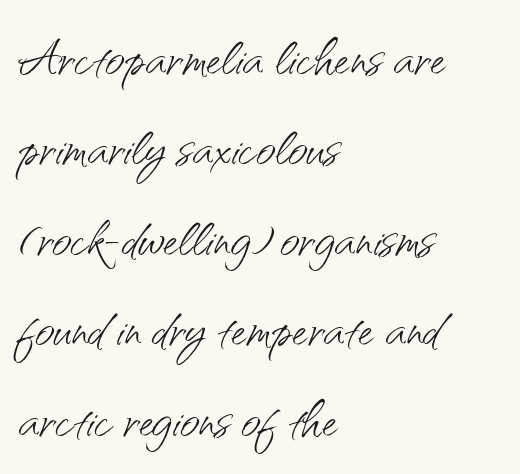
{"serif": "no", "bold": "no", "weight": "light", "width": "normal", "stroke_contrast": "medium", "x_height": "small", "monospaced": "no", "underline": "no", "align": "left", "line_spacing": "normal", "line_spacing_ratio": 1.33, "letter_spacing": "normal", "letter_spacing_em": 0.0, "glyph_px": 68}
